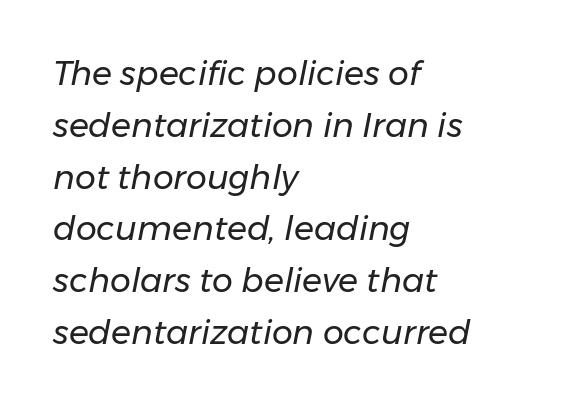
The image shows 33 px regular-weight type, italic (leaning right); set left-aligned, normal line spacing (1.57x), normal letter spacing, not underlined; low stroke contrast and a medium x-height.
